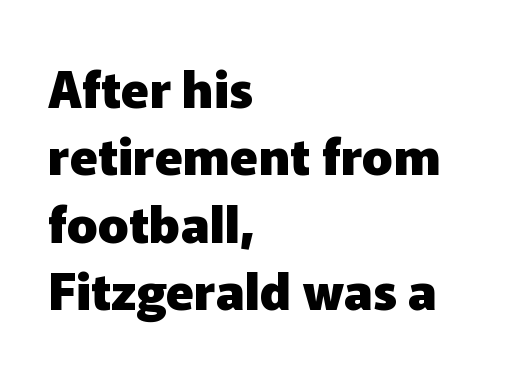
Letterform terminals end flat and unadorned throughout the passage. Check the space under the baseline: it is left empty. A normal amount of white space separates one row of letters from the next. A dark, heavy texture on the line: the type is bold. Spacing verdict: proportional, widths tailored to each character. The typesetter chose a ragged-right arrangement here.
